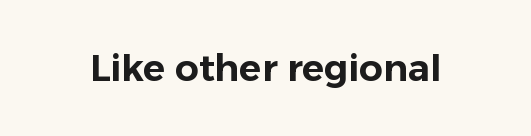
The image shows 37 px sans-serif type, upright; set normal letter spacing, not underlined; low stroke contrast and a medium x-height.
